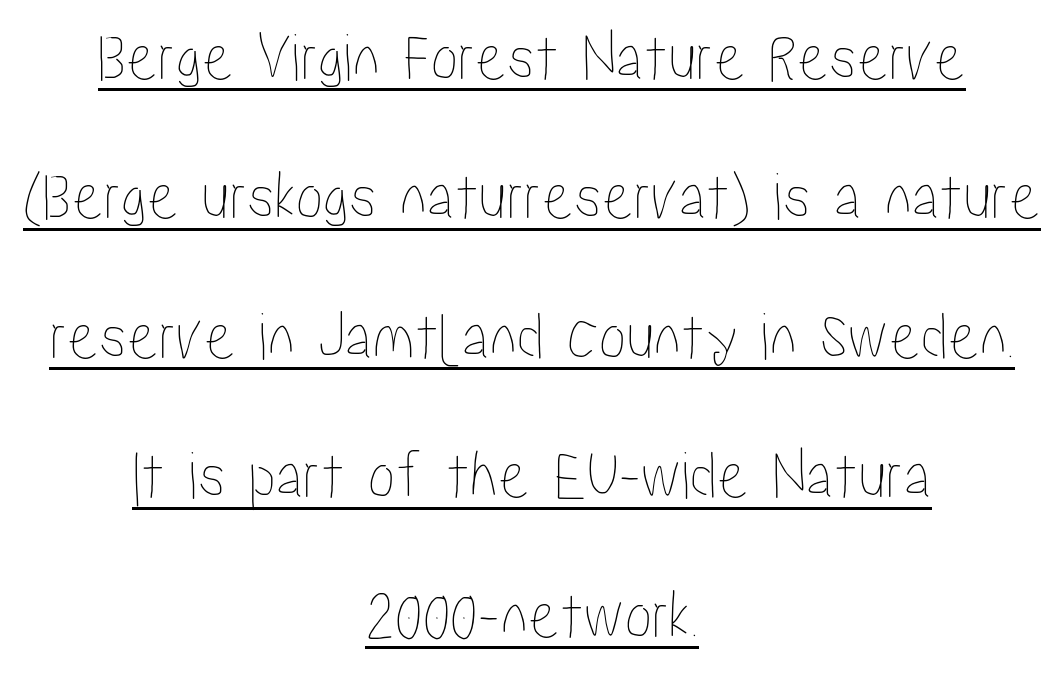
{"italic": "no", "width": "condensed", "stroke_contrast": "low", "x_height": "medium", "monospaced": "no", "underline": "yes", "align": "center", "line_spacing": "loose", "line_spacing_ratio": 2.02, "letter_spacing": "normal", "letter_spacing_em": 0.0, "glyph_px": 69}
